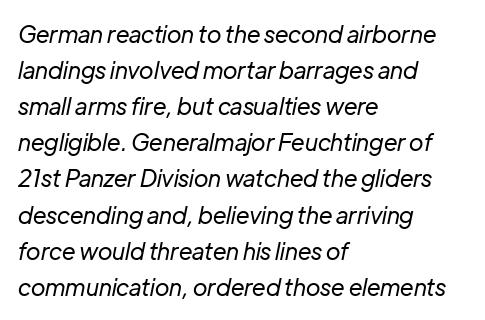
Q: Is the text bold? A: No.
Q: Is the text italic (slanted)? A: Yes, it leans right by about 12 degrees.
Q: Is the text underlined? A: No.
Q: How is the paragraph aligned? A: Left-aligned.
Q: Is the spacing between letters normal or unusually wide? A: Normal.
Q: Is the spacing between lines tight, normal or loose? A: Normal.
